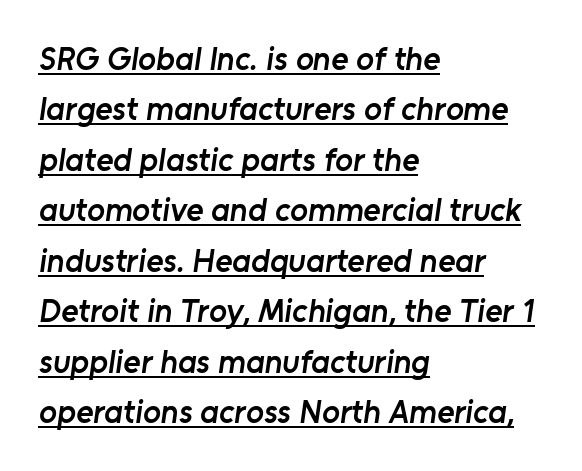
{"serif": "no", "bold": "semi", "weight": "semibold", "width": "normal", "stroke_contrast": "low", "x_height": "medium", "monospaced": "no", "underline": "yes", "align": "left", "line_spacing": "normal", "line_spacing_ratio": 1.53, "letter_spacing": "normal", "letter_spacing_em": 0.0, "glyph_px": 33}
